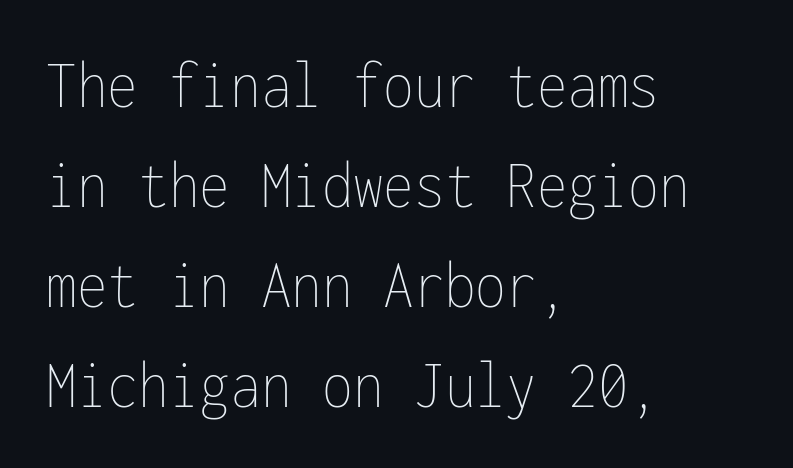
The image shows 70 px thin, condensed type, upright, monospaced; set left-aligned, normal line spacing (1.43x), normal letter spacing, not underlined; low stroke contrast and a medium x-height.
